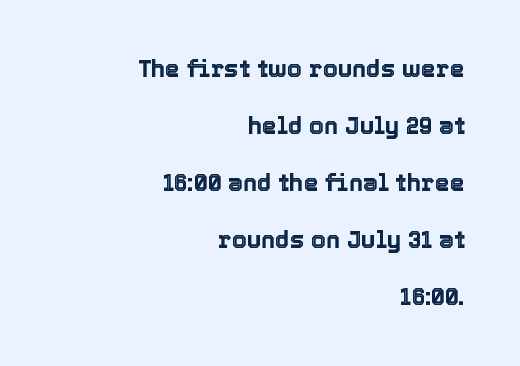
Q: Is the text italic (slanted)? A: No, it is upright.
Q: Is the text underlined? A: No.
Q: How is the paragraph aligned? A: Right-aligned.
Q: Is the spacing between letters normal or unusually wide? A: Normal.
Q: Is the spacing between lines tight, normal or loose? A: Loose.
